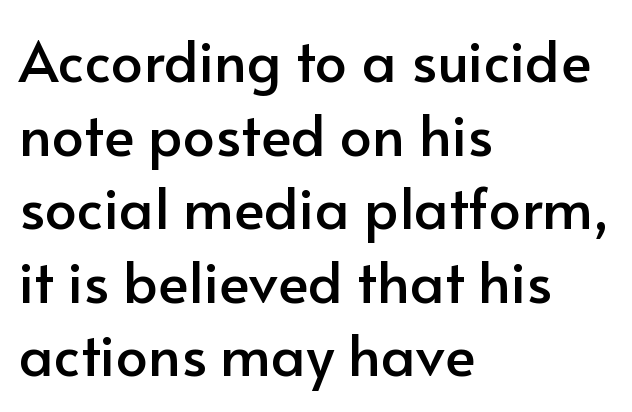
{"serif": "no", "italic": "no", "width": "normal", "stroke_contrast": "low", "x_height": "small", "monospaced": "no", "underline": "no", "align": "left", "line_spacing": "normal", "line_spacing_ratio": 1.29, "letter_spacing": "normal", "letter_spacing_em": 0.0, "glyph_px": 57}
